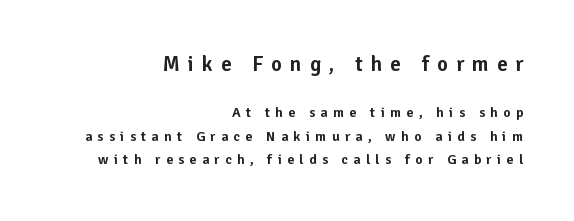
{"italic": "no", "underline": "no", "align": "right", "line_spacing": "normal", "line_spacing_ratio": 1.68, "letter_spacing": "wide", "letter_spacing_em": 0.38, "larger_block": "first", "size_ratio": 1.5, "glyph_px": 21}
